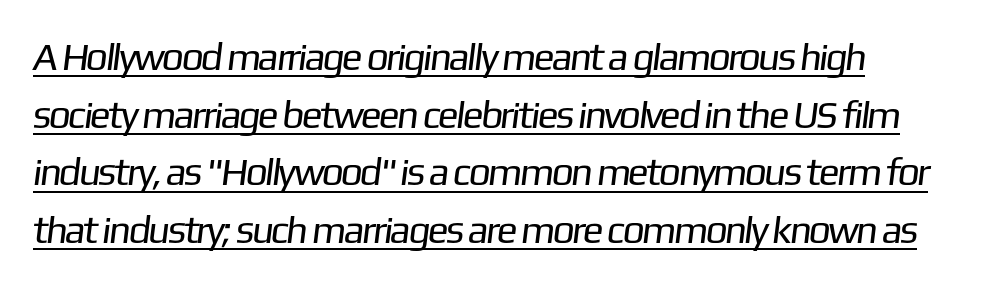
Q: Is the text bold? A: No.
Q: Is the typeface a serif or a sans-serif typeface? A: Sans-serif.
Q: Is the text underlined? A: Yes.
Q: How is the paragraph aligned? A: Left-aligned.
Q: Is the spacing between letters normal or unusually wide? A: Normal.
Q: Is the spacing between lines tight, normal or loose? A: Normal.
Q: Width (condensed, normal, or wide)? A: Normal.
Q: Stroke contrast? A: Low.
Q: x-height? A: Medium.
Q: Monospaced? A: No.
